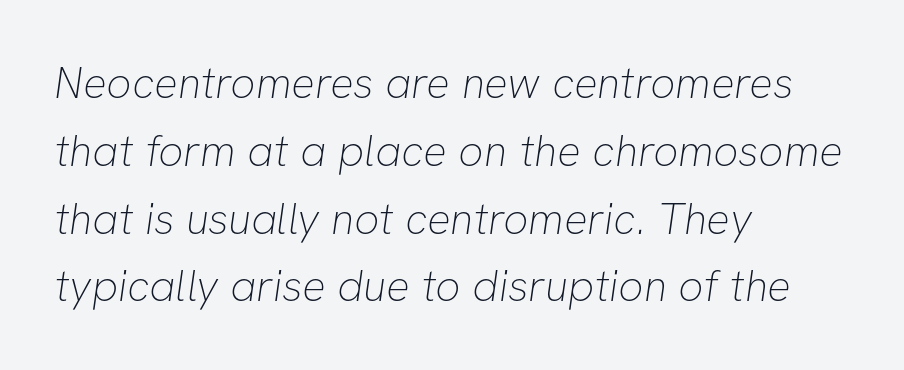
The setting favours the left margin, as ordinary paragraphs usually do. Honestly, the row spacing looks completely unremarkable. Only glyphs here, with clear space below each row. The line texture is even and compact thanks to regular tracking.
